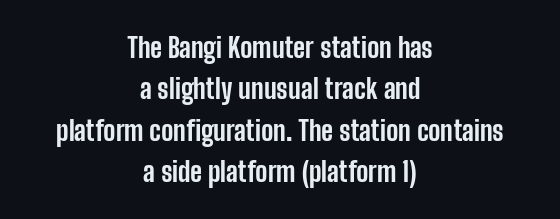
The lettering stays uniformly vertical, giving the passage a roman look. Rows of type keep a routine distance in the vertical direction. Glyph-to-glyph distance matches everyday printed text. How heavy is the stroke? Heavy — this is a bold.
